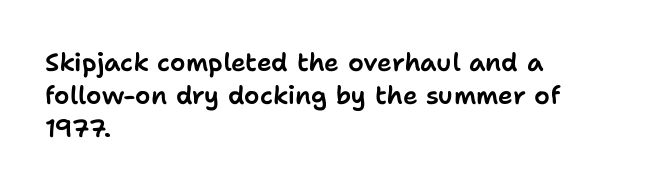
{"italic": "no", "underline": "no", "align": "left", "line_spacing": "normal", "line_spacing_ratio": 1.32, "letter_spacing": "normal", "letter_spacing_em": 0.0, "glyph_px": 25}
